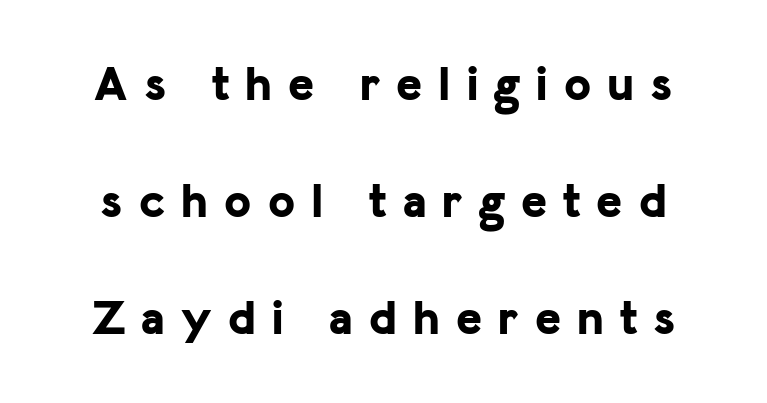
If you drew a line through each stem, it would be perfectly vertical. Here the designer chose a conventional face with non-uniform glyph widths. This rendering features lettering with no underline. On the weight axis this lands at bold, roughly 700.
